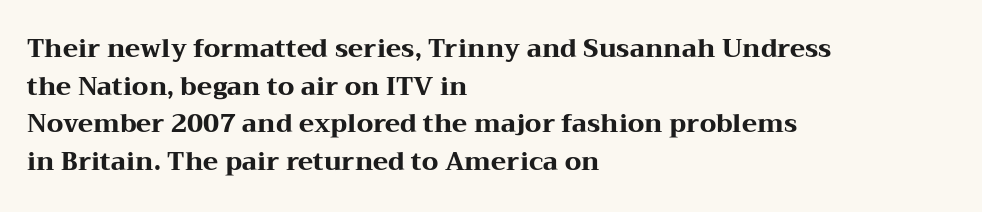
Students, note that the glyphs here touch the page at normal intervals. The vertical gap from one line to the next is medium. The lettering stays uniformly vertical, giving the passage a roman look. The lines are quadded left. Heft: maximum for text — a bold. Type without underlining.
